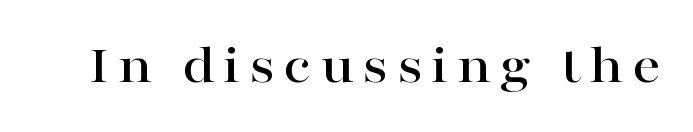
Do the characters align in a grid? No, the font is proportional. The designer went with a serif here, giving each stem small feet. The passage shown is not underscored anywhere. The letters stand upright; this is a roman face.
